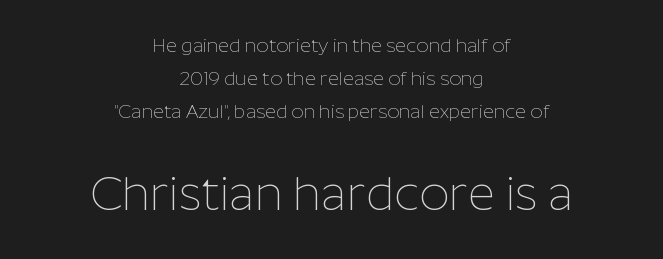
The image shows 47 px thin sans-serif type, upright; set centered, line spacing 1.74x, normal letter spacing, not underlined; the second (bottom) block is 2.47x larger; low stroke contrast and a medium x-height.
